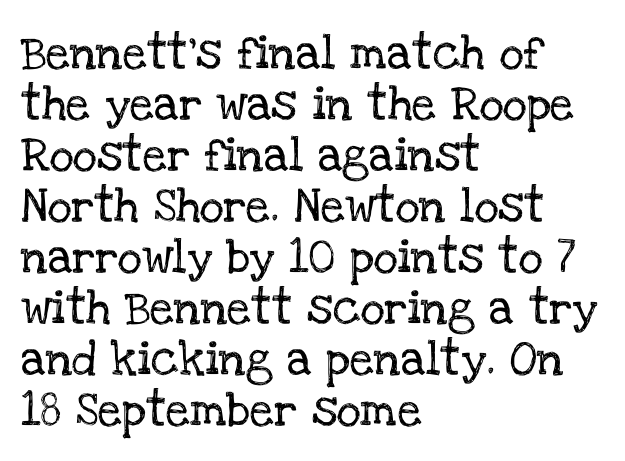
Q: Is the text italic (slanted)? A: No, it is upright.
Q: Is the typeface a serif or a sans-serif typeface? A: Serif.
Q: Is the text underlined? A: No.
Q: How is the paragraph aligned? A: Left-aligned.
Q: Is the spacing between letters normal or unusually wide? A: Normal.
Q: Is the spacing between lines tight, normal or loose? A: Normal.
Q: Width (condensed, normal, or wide)? A: Normal.
Q: Stroke contrast? A: Low.
Q: x-height? A: Large.
Q: Monospaced? A: No.
